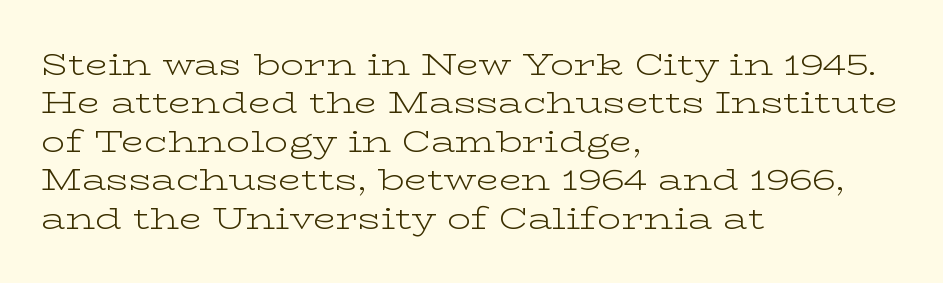
{"serif": "yes", "italic": "no", "bold": "no", "weight": "light", "width": "wide", "stroke_contrast": "low", "x_height": "medium", "monospaced": "no", "underline": "no", "align": "left", "line_spacing": "normal", "line_spacing_ratio": 1.28, "letter_spacing": "normal", "letter_spacing_em": 0.0, "glyph_px": 30}
